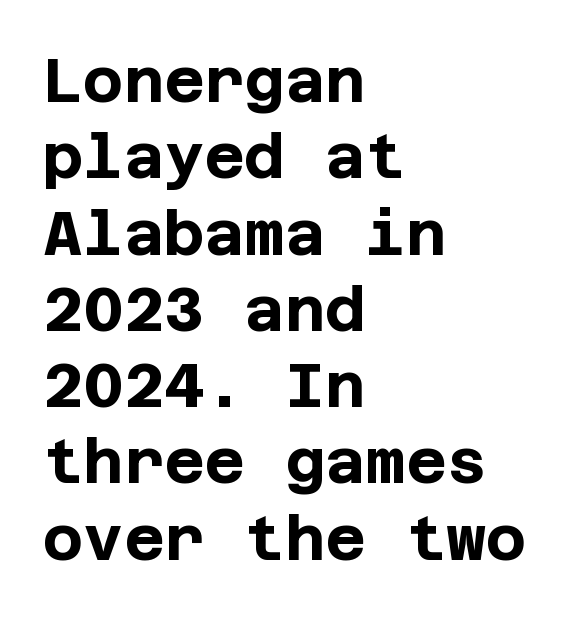
{"serif": "no", "italic": "no", "bold": "yes", "weight": "bold", "width": "normal", "stroke_contrast": "low", "x_height": "large", "underline": "no", "align": "left", "line_spacing_ratio": 1.23, "letter_spacing": "normal", "letter_spacing_em": 0.0, "glyph_px": 62}
